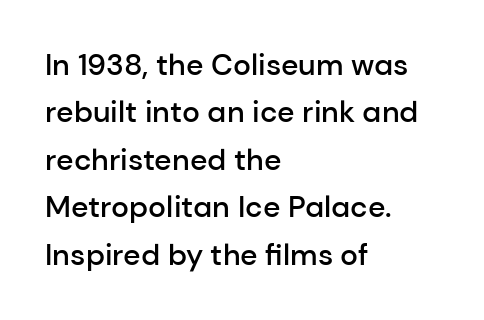
The typeface chosen for these lines omits serifs. Letters rest on an invisible, unmarked baseline. One-word summary of the alignment: left. A typesetter would call this proportional, since set widths differ per character.
